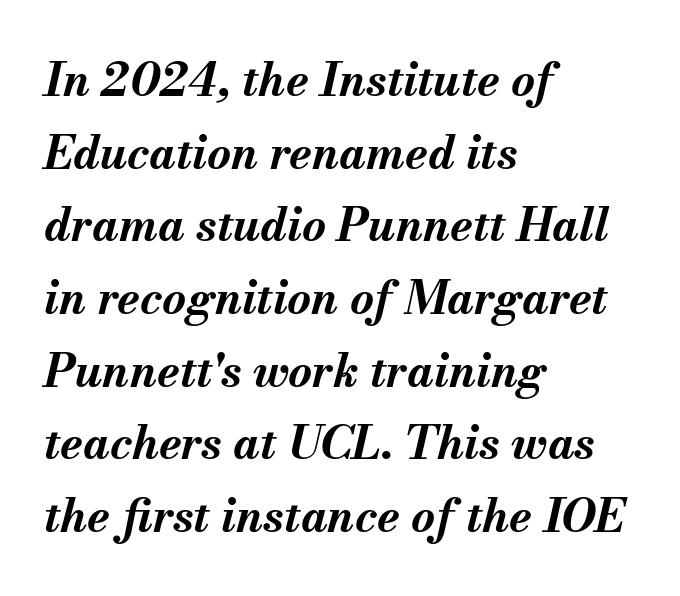
Nothing unusual about the tracking: characters are spaced as the font intends. Vertically, the passage feels balanced, rows spaced as you'd expect. This sample is left-justified, so line endings fall wherever the words run out. Underlining? Definitely not there. These lines are rendered in a variable-pitch font.
